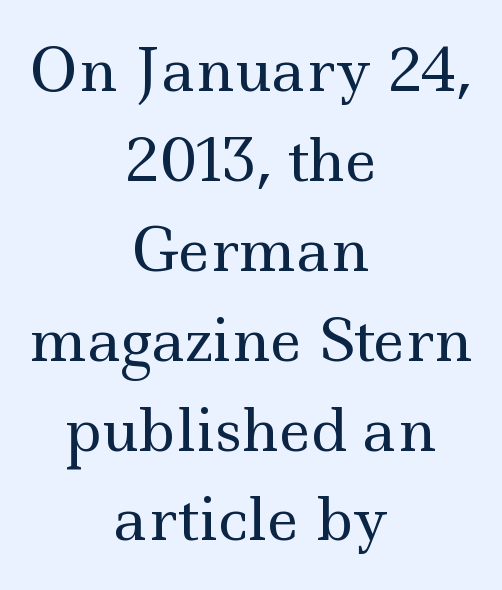
The image shows 58 px regular-weight, wide serif type, upright; set centered, normal line spacing (1.55x), normal letter spacing, not underlined; a small x-height.
